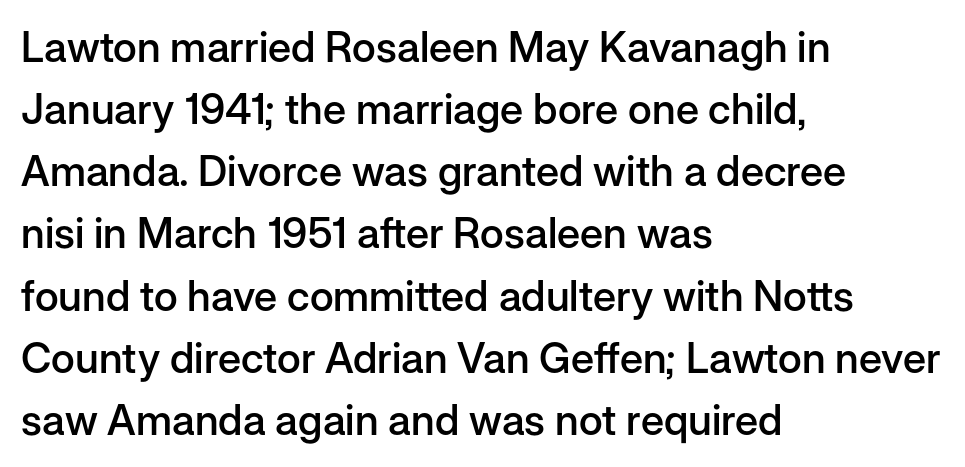
{"serif": "no", "italic": "no", "bold": "semi", "weight": "semibold", "width": "normal", "stroke_contrast": "low", "x_height": "medium", "monospaced": "no", "underline": "no", "align": "left", "line_spacing": "normal", "line_spacing_ratio": 1.48, "letter_spacing": "normal", "letter_spacing_em": 0.0, "glyph_px": 42}
